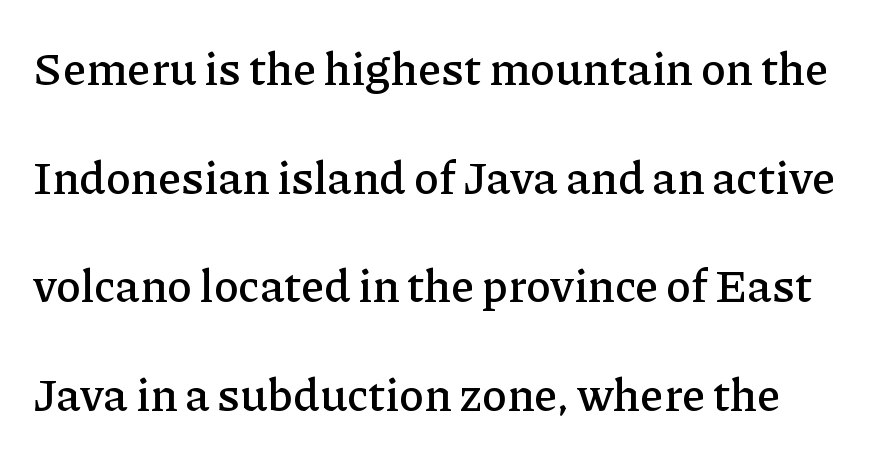
Q: Is the text italic (slanted)? A: No, it is upright.
Q: Is the typeface a serif or a sans-serif typeface? A: Serif.
Q: Is the text underlined? A: No.
Q: Is the spacing between letters normal or unusually wide? A: Normal.
Q: Is the spacing between lines tight, normal or loose? A: Loose.
Q: Width (condensed, normal, or wide)? A: Normal.
Q: Stroke contrast? A: Low.
Q: x-height? A: Medium.
Q: Monospaced? A: No.
